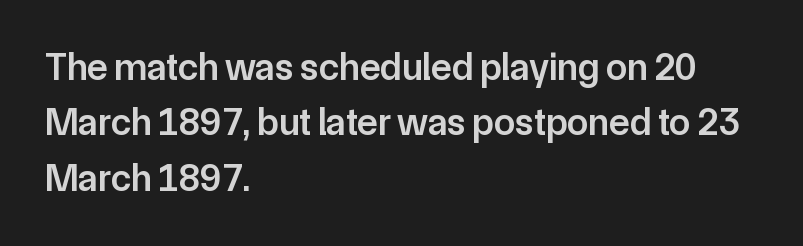
Proportional: the letters do not fall into vertical columns. Moderately thickened strokes mark this as semibold type. Is the block centered? No — it sits flush against the left margin. Vertical strokes here are truly vertical. Check the space under the baseline: it is left empty. Does extra space separate the letters? No, they use regular spacing.
